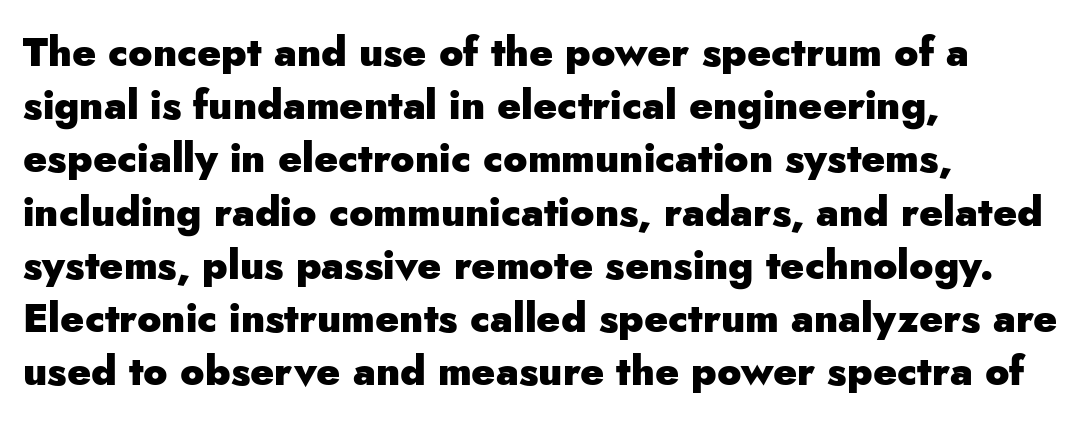
The foot of each line stays bare and open. The strokes are fattened all the way to bold. These lines are set flush left with a ragged right edge. Examine the stroke ends and you'll find no serifs. Posture: vertical. These lines sit exactly where default settings would place them.
